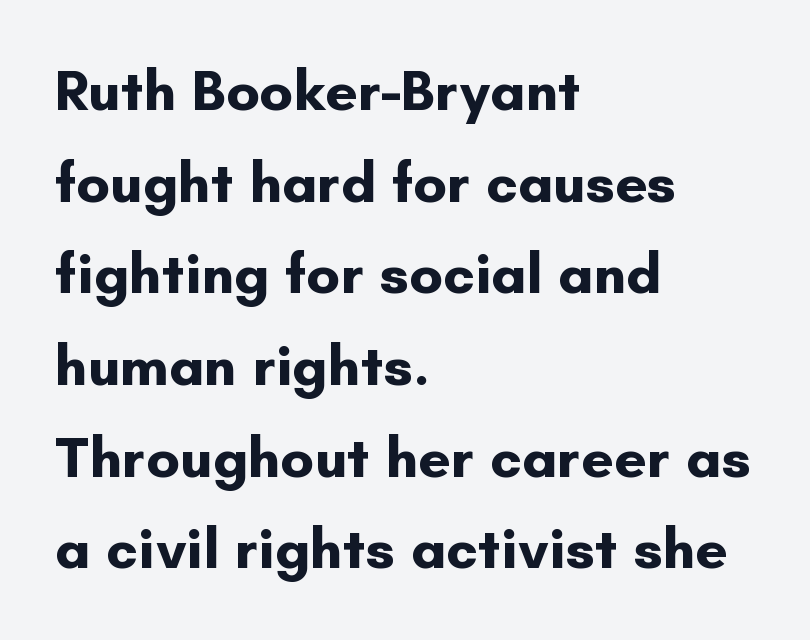
Q: Is the text bold? A: Yes.
Q: Is the text italic (slanted)? A: No, it is upright.
Q: Is the typeface a serif or a sans-serif typeface? A: Sans-serif.
Q: Is the text underlined? A: No.
Q: How is the paragraph aligned? A: Left-aligned.
Q: Is the spacing between letters normal or unusually wide? A: Normal.
Q: Is the spacing between lines tight, normal or loose? A: Normal.
Q: Width (condensed, normal, or wide)? A: Normal.
Q: Stroke contrast? A: Low.
Q: x-height? A: Small.
Q: Monospaced? A: No.
